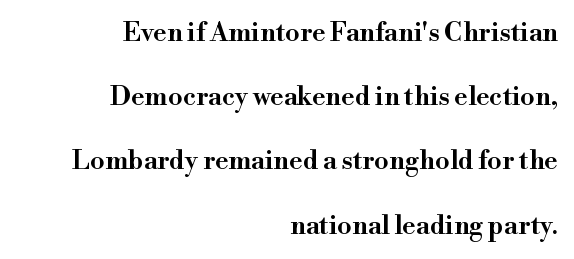
Characters remain perfectly vertical along every line. This sample uses plain, unmodified letter spacing. Each row of text sits above clean, open space. Which margin do the lines hug? The right one — the left edge is uneven.
